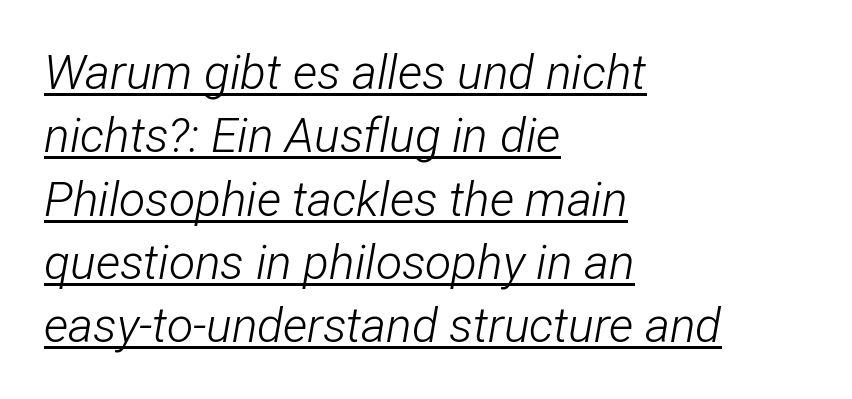
{"italic": "yes", "lean": "right", "slant_degrees": 12, "bold": "no", "weight": "light", "width": "condensed", "stroke_contrast": "low", "x_height": "medium", "monospaced": "no", "underline": "yes", "align": "left", "line_spacing": "normal", "line_spacing_ratio": 1.32, "letter_spacing": "normal", "letter_spacing_em": 0.0, "glyph_px": 48}
